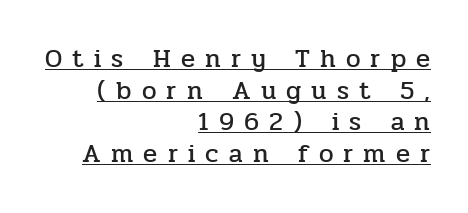
Q: Is the text italic (slanted)? A: No, it is upright.
Q: Is the text underlined? A: Yes.
Q: How is the paragraph aligned? A: Right-aligned.
Q: Is the spacing between letters normal or unusually wide? A: Unusually wide.
